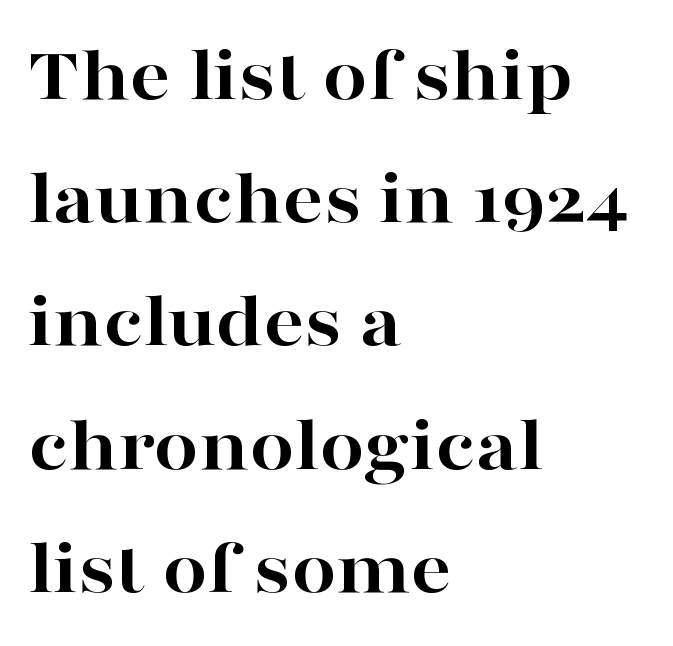
{"serif": "yes", "italic": "no", "bold": "yes", "weight": "bold", "width": "wide", "stroke_contrast": "high", "x_height": "medium", "monospaced": "no", "underline": "no", "align": "left", "line_spacing": "normal", "line_spacing_ratio": 1.54, "letter_spacing": "normal", "letter_spacing_em": 0.0, "glyph_px": 80}
